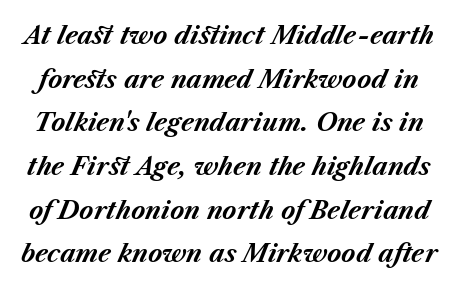
{"italic": "yes", "lean": "right", "slant_degrees": 23, "bold": "yes", "underline": "no", "line_spacing_ratio": 1.82, "letter_spacing": "normal", "letter_spacing_em": 0.0, "glyph_px": 24}
